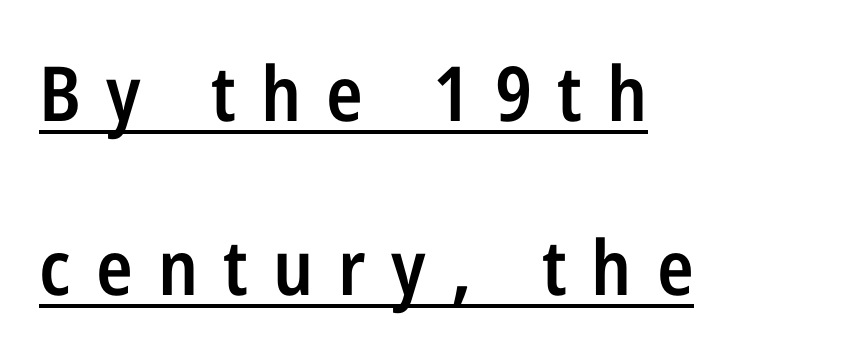
{"serif": "no", "italic": "no", "bold": "semi", "weight": "semibold", "width": "condensed", "stroke_contrast": "low", "x_height": "medium", "monospaced": "no", "underline": "yes", "align": "left", "line_spacing": "loose", "line_spacing_ratio": 2.29, "letter_spacing": "wide", "letter_spacing_em": 0.33, "glyph_px": 76}
